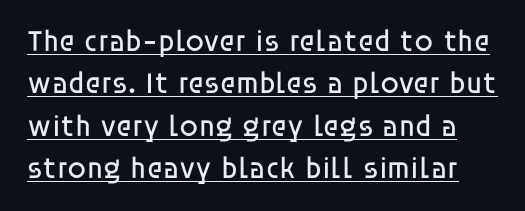
Rendered with straight, roman letterforms. Do the characters align in a grid? No, the font is proportional. Compared with typical body copy, the letter spacing here is the same. Emphasis is given by a line drawn under the lettering.
